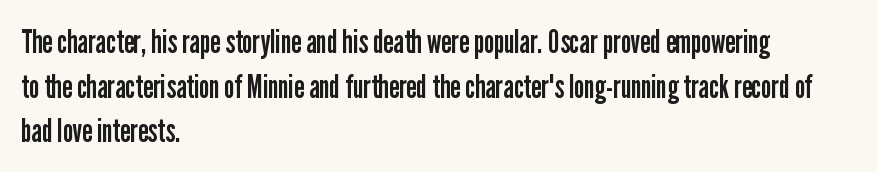
The image shows 33 px regular-weight, condensed sans-serif type, upright; set left-aligned, normal line spacing (1.35x), normal letter spacing, not underlined; low stroke contrast and a medium x-height.
